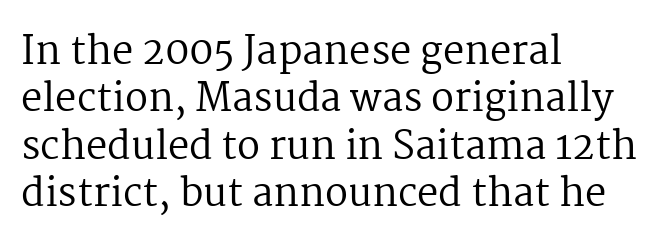
Q: Is the text bold? A: No.
Q: Is the text italic (slanted)? A: No, it is upright.
Q: Is the typeface a serif or a sans-serif typeface? A: Serif.
Q: Is the text underlined? A: No.
Q: How is the paragraph aligned? A: Left-aligned.
Q: Is the spacing between letters normal or unusually wide? A: Normal.
Q: Is the spacing between lines tight, normal or loose? A: Normal.
Q: Width (condensed, normal, or wide)? A: Normal.
Q: Stroke contrast? A: Medium.
Q: x-height? A: Medium.
Q: Monospaced? A: No.
